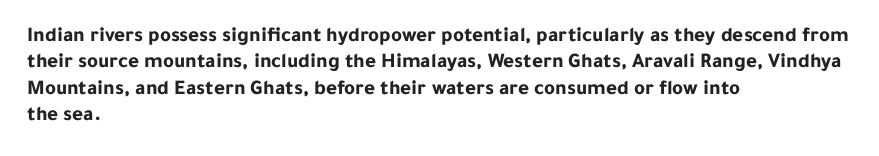
{"italic": "no", "bold": "yes", "underline": "no", "align": "left", "line_spacing": "normal", "line_spacing_ratio": 1.26, "letter_spacing": "normal", "letter_spacing_em": 0.0, "glyph_px": 21}
